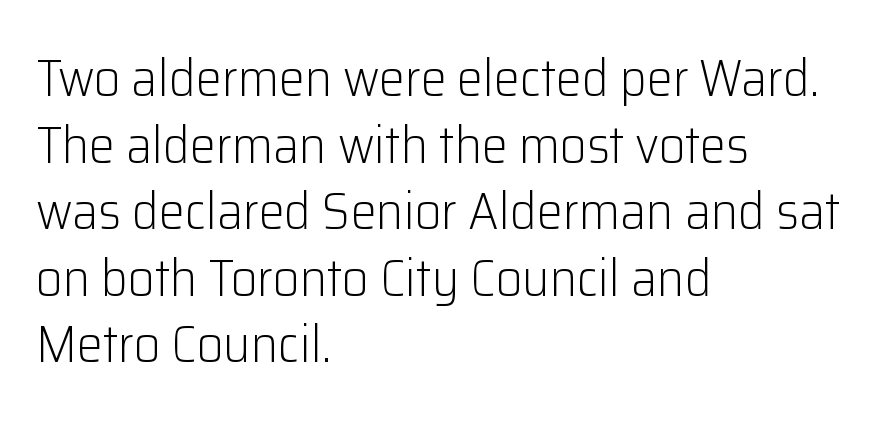
{"serif": "no", "italic": "no", "bold": "no", "weight": "light", "width": "normal", "stroke_contrast": "low", "x_height": "medium", "monospaced": "no", "underline": "no", "align": "left", "line_spacing": "normal", "line_spacing_ratio": 1.28, "letter_spacing": "normal", "letter_spacing_em": 0.0, "glyph_px": 52}
